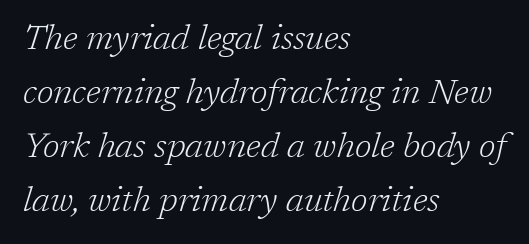
The image shows 35 px light serif type, italic (leaning right); set left-aligned, normal line spacing (1.54x), normal letter spacing, not underlined; low stroke contrast and a medium x-height.
